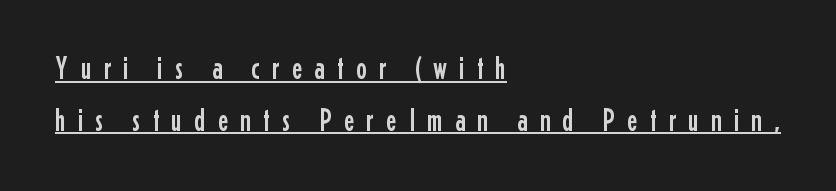
Q: Is the text italic (slanted)? A: No, it is upright.
Q: Is the typeface a serif or a sans-serif typeface? A: Sans-serif.
Q: Is the text underlined? A: Yes.
Q: How is the paragraph aligned? A: Left-aligned.
Q: Is the spacing between letters normal or unusually wide? A: Unusually wide.
Q: Is the spacing between lines tight, normal or loose? A: Normal.
Q: Width (condensed, normal, or wide)? A: Condensed.
Q: Stroke contrast? A: Low.
Q: x-height? A: Medium.
Q: Monospaced? A: No.
